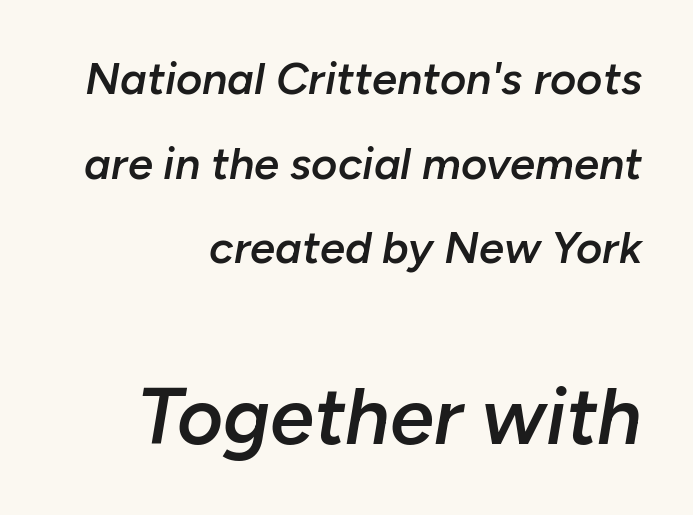
Beneath every word, the page is bare. These lines are rendered in a variable-pitch font. The lines are quadded right. The typesetting leans somewhat heavy: a semibold. A typesetter would call this zero additional tracking.
